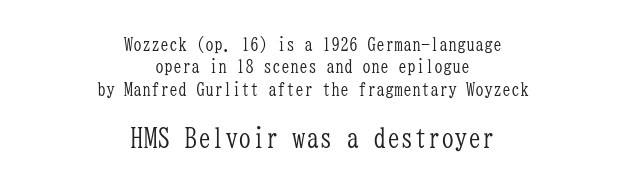
{"italic": "no", "bold": "no", "underline": "no", "align": "center", "line_spacing_ratio": 1.24, "letter_spacing": "normal", "letter_spacing_em": 0.0, "larger_block": "second", "size_ratio": 1.5, "glyph_px": 27}
